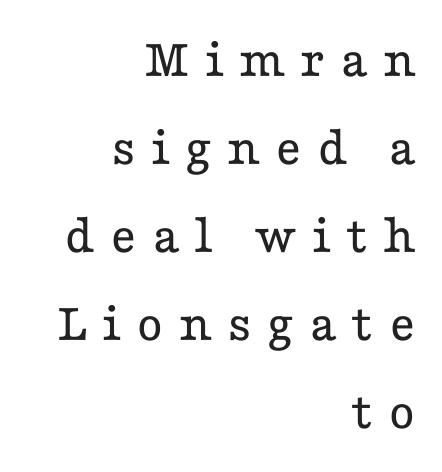
Q: Is the text bold? A: No.
Q: Is the text italic (slanted)? A: No, it is upright.
Q: Is the typeface a serif or a sans-serif typeface? A: Serif.
Q: Is the text underlined? A: No.
Q: How is the paragraph aligned? A: Right-aligned.
Q: Is the spacing between letters normal or unusually wide? A: Unusually wide.
Q: Is the spacing between lines tight, normal or loose? A: Normal.
Q: Width (condensed, normal, or wide)? A: Wide.
Q: Stroke contrast? A: Low.
Q: x-height? A: Medium.
Q: Monospaced? A: No.
